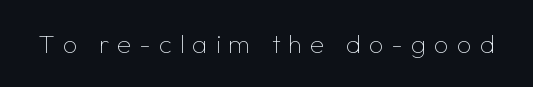
Q: Is the text bold? A: No.
Q: Is the text italic (slanted)? A: No, it is upright.
Q: Is the text underlined? A: No.
Q: Is the spacing between letters normal or unusually wide? A: Unusually wide.
